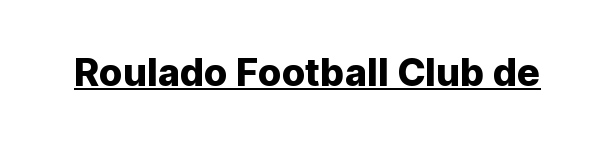
Q: Is the text italic (slanted)? A: No, it is upright.
Q: Is the typeface a serif or a sans-serif typeface? A: Sans-serif.
Q: Is the text underlined? A: Yes.
Q: Is the spacing between letters normal or unusually wide? A: Normal.
Q: Width (condensed, normal, or wide)? A: Normal.
Q: Stroke contrast? A: Low.
Q: x-height? A: Medium.
Q: Monospaced? A: No.
